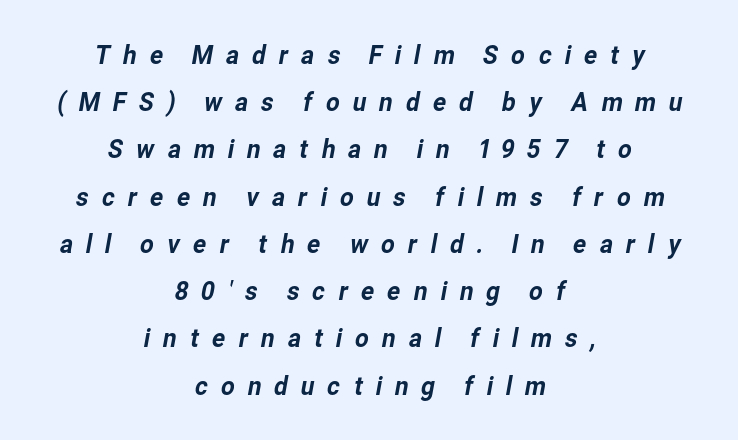
Q: Is the text underlined? A: No.
Q: How is the paragraph aligned? A: Centered.
Q: Is the spacing between letters normal or unusually wide? A: Unusually wide.
